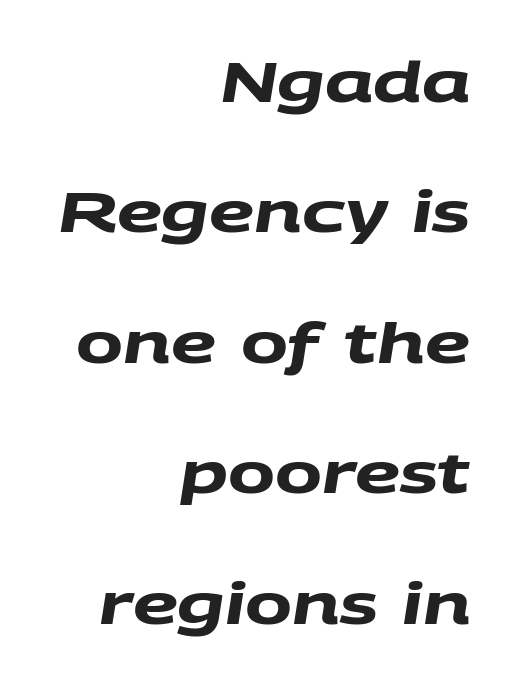
The image shows 56 px heavy, wide sans-serif type; set right-aligned, loose line spacing (2.33x), normal letter spacing, not underlined; medium stroke contrast and a large x-height.
